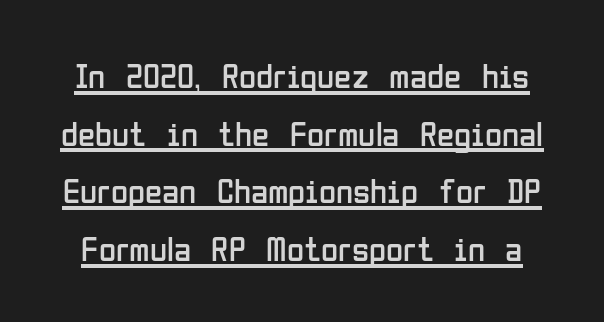
Q: Is the text bold? A: No.
Q: Is the text italic (slanted)? A: No, it is upright.
Q: Is the typeface a serif or a sans-serif typeface? A: Sans-serif.
Q: Is the text underlined? A: Yes.
Q: Is the spacing between letters normal or unusually wide? A: Normal.
Q: Is the spacing between lines tight, normal or loose? A: Normal.
Q: Width (condensed, normal, or wide)? A: Condensed.
Q: Stroke contrast? A: Low.
Q: x-height? A: Medium.
Q: Monospaced? A: No.
